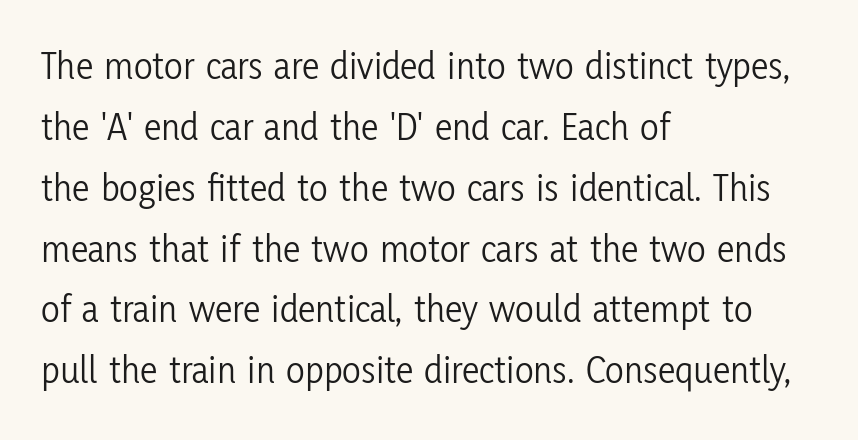
Q: Is the text bold? A: No.
Q: Is the text italic (slanted)? A: No, it is upright.
Q: Is the typeface a serif or a sans-serif typeface? A: Sans-serif.
Q: Is the text underlined? A: No.
Q: How is the paragraph aligned? A: Left-aligned.
Q: Is the spacing between letters normal or unusually wide? A: Normal.
Q: Is the spacing between lines tight, normal or loose? A: Normal.
Q: Width (condensed, normal, or wide)? A: Condensed.
Q: Stroke contrast? A: Low.
Q: x-height? A: Medium.
Q: Monospaced? A: No.
